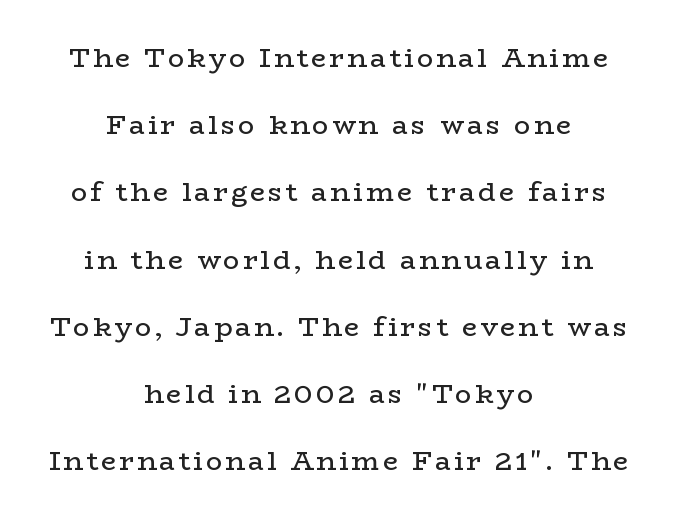
These lines are centered, leaving both edges ragged. No heavy texture on the line: the type isn't bold. Anything drawn beneath the words? Only blank space. Leading is clearly above the norm, producing a sparse column.
